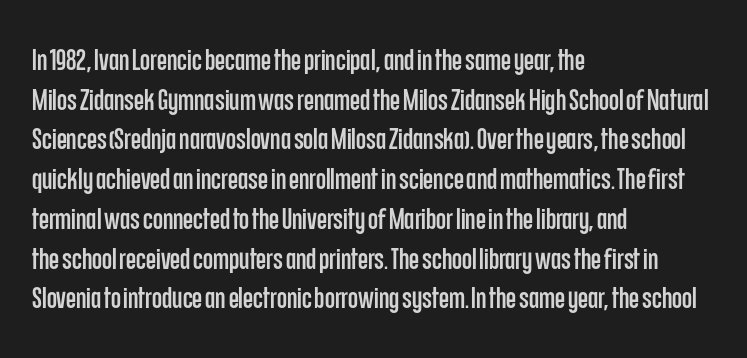
Q: Is the text italic (slanted)? A: No, it is upright.
Q: Is the typeface a serif or a sans-serif typeface? A: Sans-serif.
Q: Is the text underlined? A: No.
Q: How is the paragraph aligned? A: Left-aligned.
Q: Is the spacing between letters normal or unusually wide? A: Normal.
Q: Is the spacing between lines tight, normal or loose? A: Normal.
Q: Width (condensed, normal, or wide)? A: Condensed.
Q: Stroke contrast? A: Low.
Q: x-height? A: Large.
Q: Monospaced? A: No.
